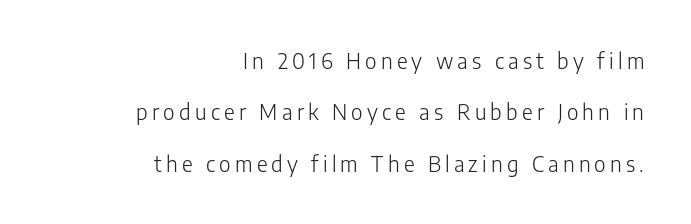
{"italic": "no", "bold": "no", "underline": "no", "align": "right", "line_spacing": "loose", "line_spacing_ratio": 2.45, "letter_spacing": "wide", "letter_spacing_em": 0.2, "glyph_px": 21}
